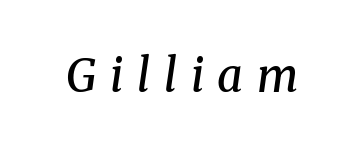
The image shows 45 px semibold serif type, italic (leaning right); set unusually wide letter spacing (+0.3 em), not underlined; medium stroke contrast and a medium x-height.
